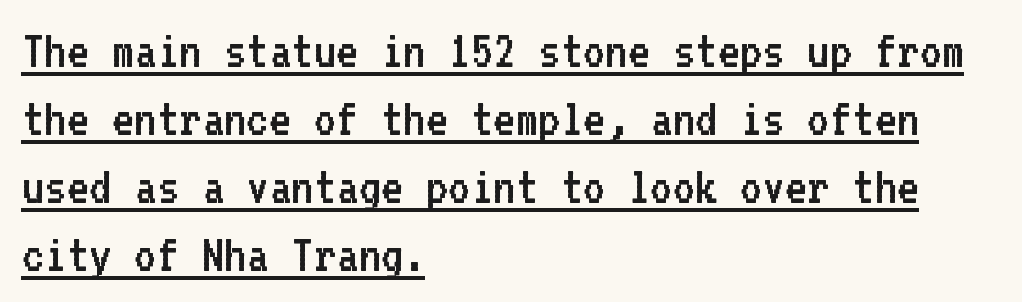
Q: Is the text bold? A: No.
Q: Is the text italic (slanted)? A: No, it is upright.
Q: Is the typeface a serif or a sans-serif typeface? A: Sans-serif.
Q: Is the text underlined? A: Yes.
Q: How is the paragraph aligned? A: Left-aligned.
Q: Is the spacing between letters normal or unusually wide? A: Normal.
Q: Is the spacing between lines tight, normal or loose? A: Normal.
Q: Width (condensed, normal, or wide)? A: Normal.
Q: Stroke contrast? A: Low.
Q: x-height? A: Medium.
Q: Monospaced? A: Yes.
